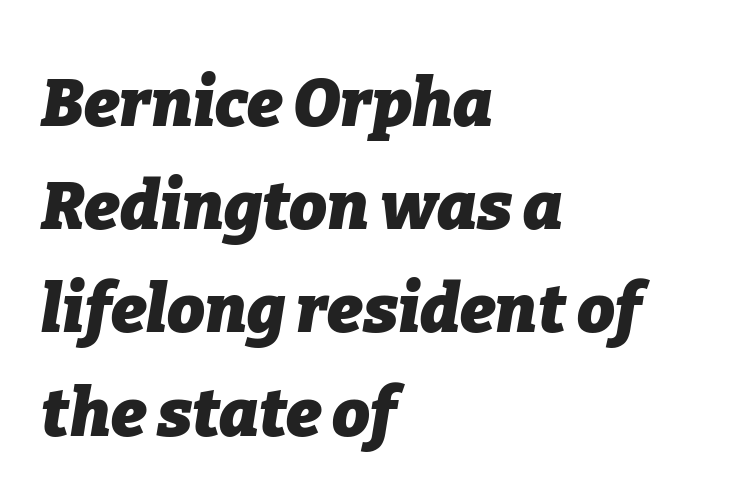
The image shows 67 px heavy type, italic (leaning right); set left-aligned, normal line spacing (1.54x), normal letter spacing, not underlined; low stroke contrast and a medium x-height.
